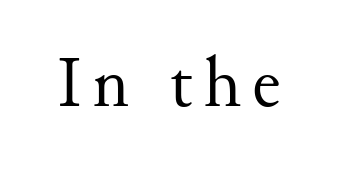
The passage shown is typeset with a serif family. The rendering uses natural spacing where letterforms have individual widths. This is the regular roman posture of the typeface. The baseline area is clear.
